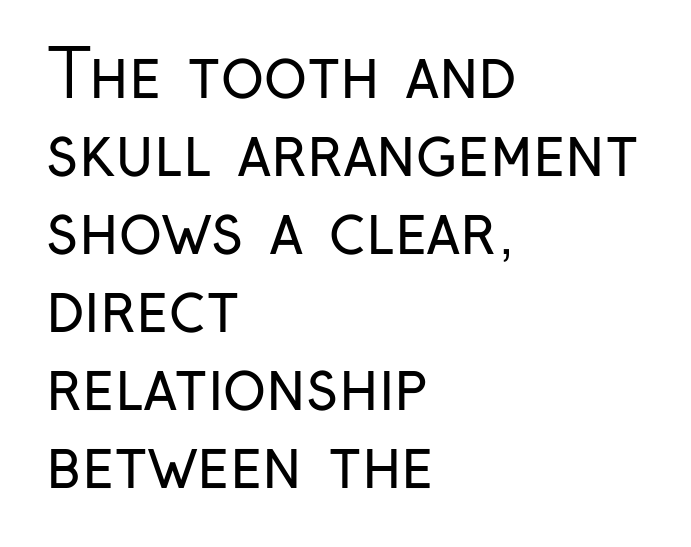
{"serif": "no", "italic": "no", "bold": "no", "weight": "regular", "width": "condensed", "stroke_contrast": "low", "x_height": "medium", "monospaced": "no", "underline": "no", "align": "left", "line_spacing_ratio": 1.2, "letter_spacing": "normal", "letter_spacing_em": 0.0, "glyph_px": 65}
